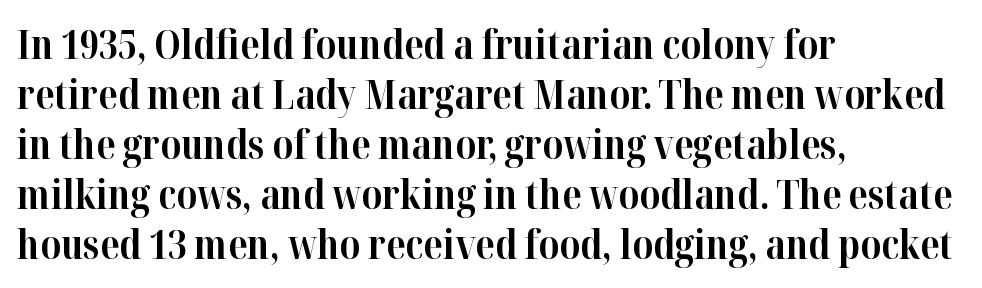
{"serif": "yes", "italic": "no", "bold": "yes", "weight": "bold", "width": "normal", "stroke_contrast": "high", "x_height": "medium", "monospaced": "no", "underline": "no", "align": "left", "line_spacing": "normal", "line_spacing_ratio": 1.28, "letter_spacing": "normal", "letter_spacing_em": 0.0, "glyph_px": 39}
